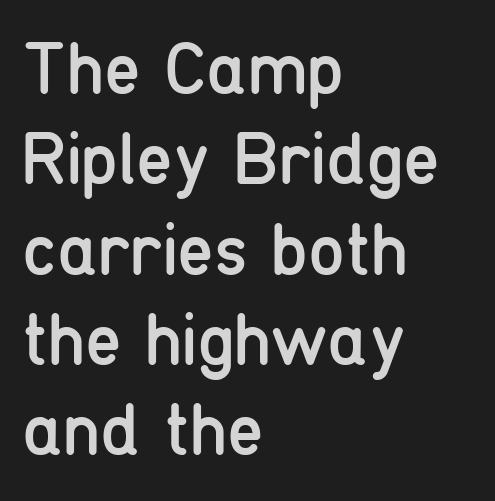
Standard letterfit; no display-style spreading of the glyphs. The rendering uses natural spacing where letterforms have individual widths. The font's upright variant was chosen for this text. The foot of each line stays bare and open. The typesetting does not lean heavy: it is not bold.
